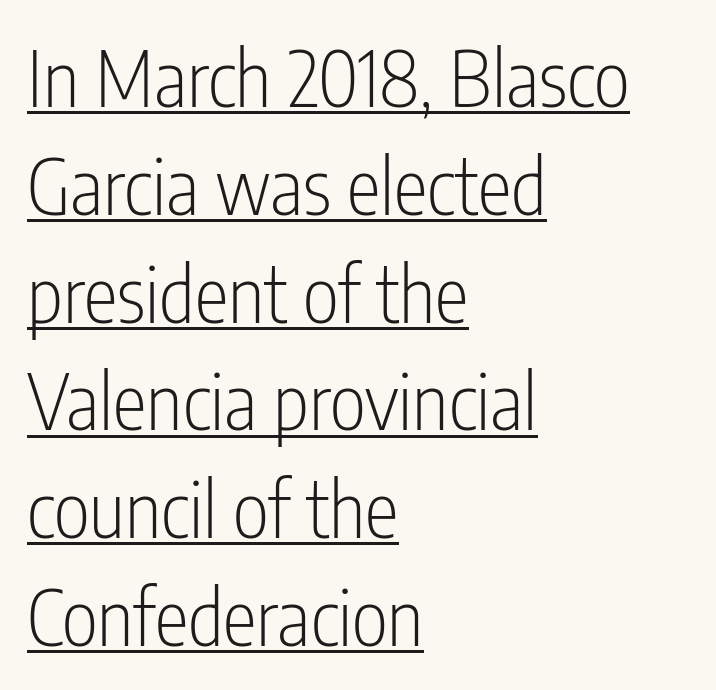
Normally led — the rows are evenly, conventionally spaced. Nothing sits at the stroke ends, so this counts as sans-serif. The weight tops out at a normal text grade. The setting favours the left margin, as ordinary paragraphs usually do.
